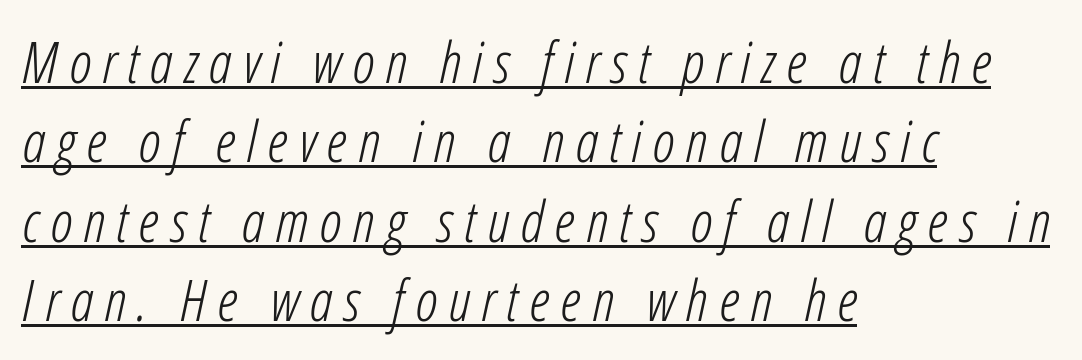
Q: Is the text bold? A: No.
Q: Is the text italic (slanted)? A: Yes, it leans right by about 12 degrees.
Q: Is the text underlined? A: Yes.
Q: How is the paragraph aligned? A: Left-aligned.
Q: Is the spacing between lines tight, normal or loose? A: Normal.
Q: Width (condensed, normal, or wide)? A: Condensed.
Q: Stroke contrast? A: Low.
Q: x-height? A: Medium.
Q: Monospaced? A: No.
